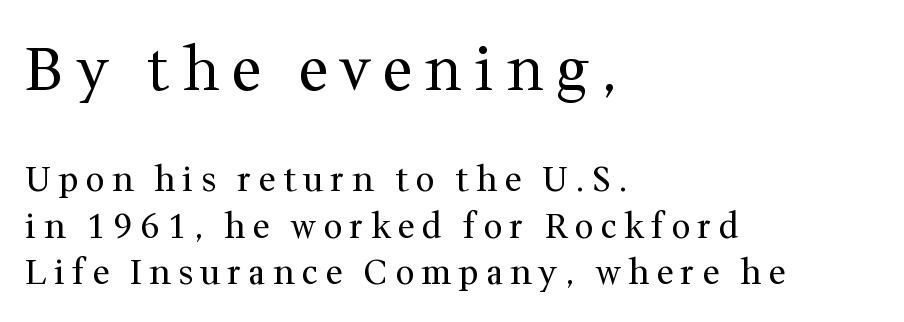
The image shows 59 px regular-weight serif type, upright; set left-aligned, normal line spacing (1.37x), unusually wide letter spacing (+0.21 em), not underlined; the first (top) block is 1.74x larger; medium stroke contrast and a medium x-height.
